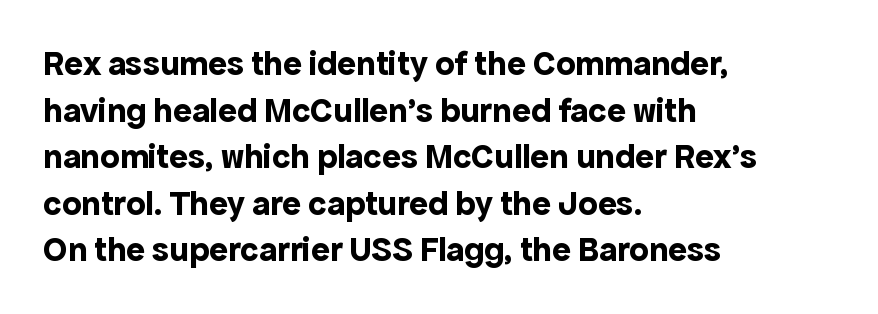
Check the space under the baseline: it is left empty. These lines are set flush left with a ragged right edge. The letters advance in unequal steps, a hallmark of proportional type. Regular leading. You can tell from the bare stems that sans-serif type was used. Posture: upright roman.
